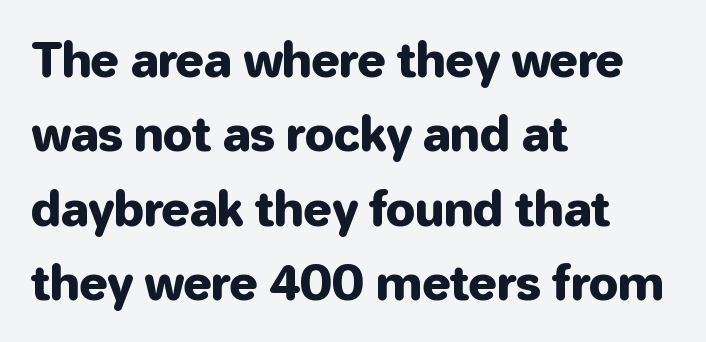
{"serif": "no", "italic": "no", "width": "normal", "stroke_contrast": "low", "x_height": "medium", "monospaced": "no", "underline": "no", "align": "left", "line_spacing": "normal", "line_spacing_ratio": 1.58, "letter_spacing": "normal", "letter_spacing_em": 0.0, "glyph_px": 47}
